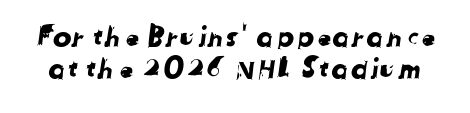
The image shows 28 px sans-serif type; set tight line spacing (1.15x), normal letter spacing, not underlined; low stroke contrast and a medium x-height.
